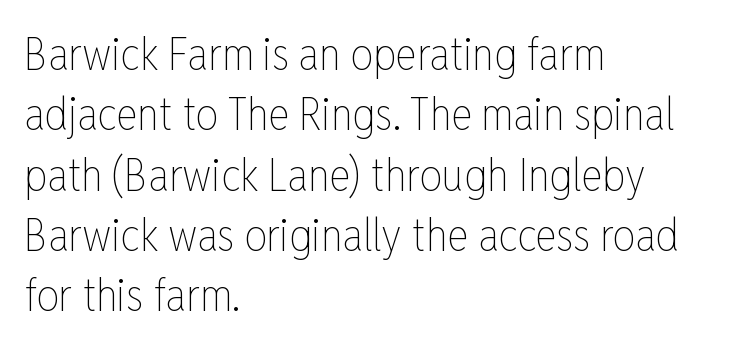
Q: Is the text bold? A: No.
Q: Is the text italic (slanted)? A: No, it is upright.
Q: Is the text underlined? A: No.
Q: How is the paragraph aligned? A: Left-aligned.
Q: Is the spacing between letters normal or unusually wide? A: Normal.
Q: Is the spacing between lines tight, normal or loose? A: Normal.
Q: Width (condensed, normal, or wide)? A: Condensed.
Q: Stroke contrast? A: Low.
Q: x-height? A: Medium.
Q: Monospaced? A: No.
